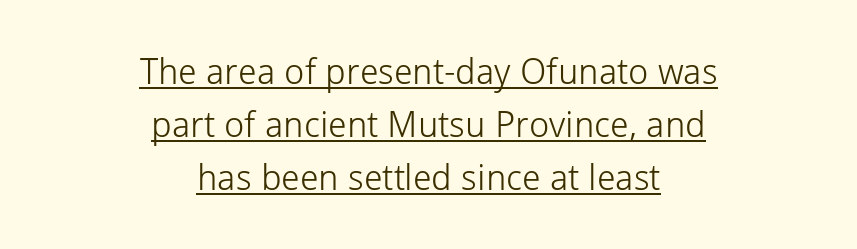
Regular leading. Is this a sans? Yes — the strokes have no serifs. Look at the tracking — it's just the regular setting, nothing added. Note the varied advance widths — an 'i' is clearly narrower than an 'm'. Heft: none added — not bold.
